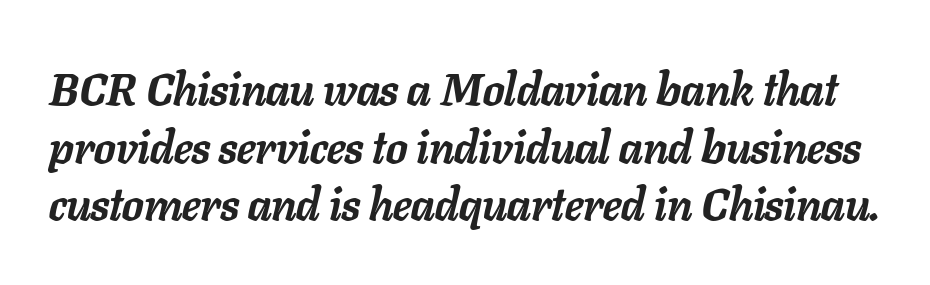
The image shows 45 px semibold type, italic (leaning right); set normal line spacing (1.28x), normal letter spacing, not underlined; low stroke contrast and a medium x-height.
